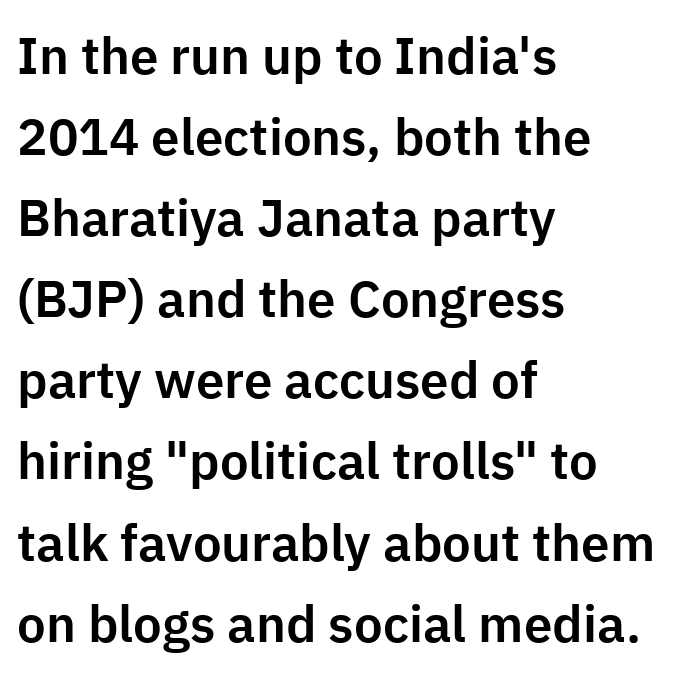
{"serif": "no", "italic": "no", "width": "normal", "stroke_contrast": "low", "x_height": "medium", "monospaced": "no", "underline": "no", "align": "left", "line_spacing": "normal", "line_spacing_ratio": 1.59, "letter_spacing": "normal", "letter_spacing_em": 0.0, "glyph_px": 51}
